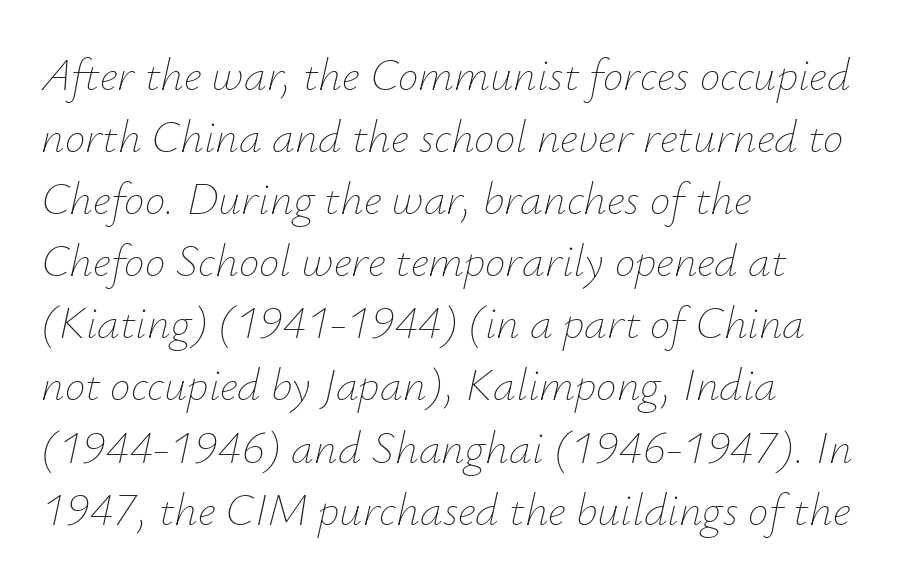
Q: Is the text bold? A: No.
Q: Is the text italic (slanted)? A: Yes, it leans right by about 12 degrees.
Q: Is the text underlined? A: No.
Q: How is the paragraph aligned? A: Left-aligned.
Q: Is the spacing between letters normal or unusually wide? A: Normal.
Q: Is the spacing between lines tight, normal or loose? A: Normal.
Q: Width (condensed, normal, or wide)? A: Normal.
Q: Stroke contrast? A: Low.
Q: x-height? A: Small.
Q: Monospaced? A: No.
